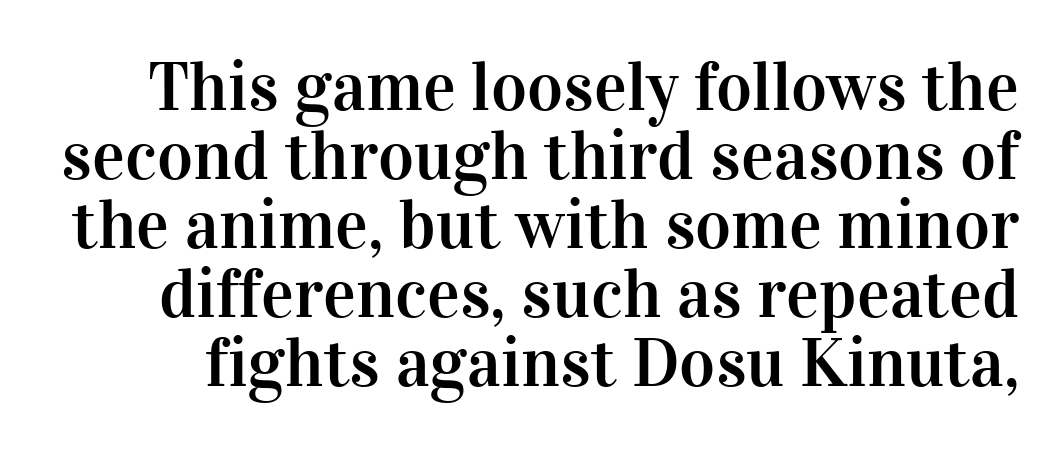
The rendering uses a small line-height, squeezing the rows. Italic? Not at all — the glyphs are vertical. This rendering employs a face with finishing strokes, i.e., a serif. Descenders are the only things crossing below the line.
